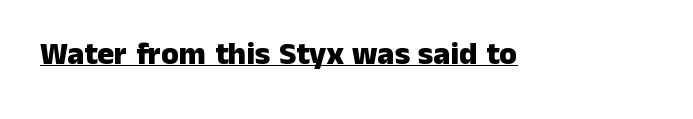
The image shows 32 px heavy sans-serif type, upright; set normal letter spacing, underlined; low stroke contrast and a medium x-height.
